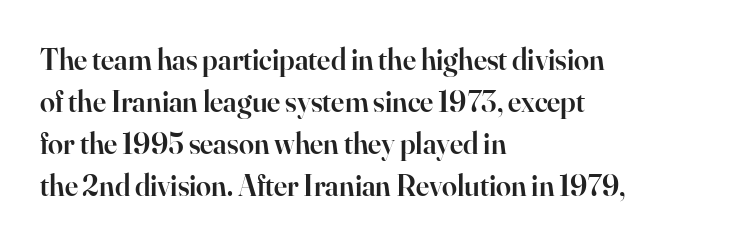
{"serif": "yes", "italic": "no", "bold": "semi", "weight": "semibold", "width": "normal", "stroke_contrast": "high", "x_height": "small", "monospaced": "no", "underline": "no", "align": "left", "line_spacing": "normal", "line_spacing_ratio": 1.4, "letter_spacing": "normal", "letter_spacing_em": 0.0, "glyph_px": 30}
